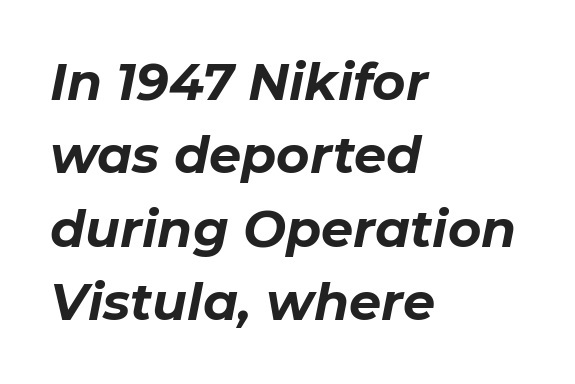
Q: Is the text bold? A: Yes.
Q: Is the text italic (slanted)? A: Yes, it leans right by about 11 degrees.
Q: Is the text underlined? A: No.
Q: How is the paragraph aligned? A: Left-aligned.
Q: Is the spacing between letters normal or unusually wide? A: Normal.
Q: Is the spacing between lines tight, normal or loose? A: Normal.
Q: Width (condensed, normal, or wide)? A: Normal.
Q: Stroke contrast? A: Low.
Q: x-height? A: Medium.
Q: Monospaced? A: No.
